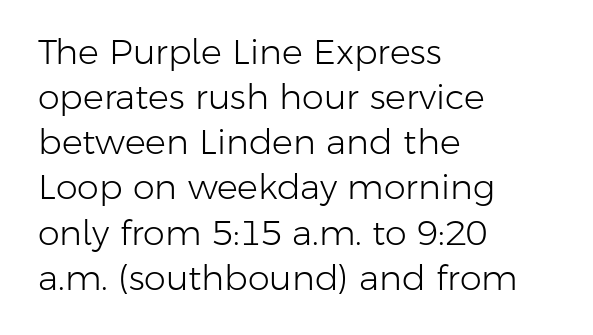
The passage shown is not underscored anywhere. Students, observe: this is what conventionally led text looks like. Each letter keeps its own natural width here, so spacing adapts to shape. Are there feet on the stems? There aren't — it's a sans. These glyphs show unthickened strokes, regular width or finer. How are the letters spaced? Ordinarily, with no added tracking.
